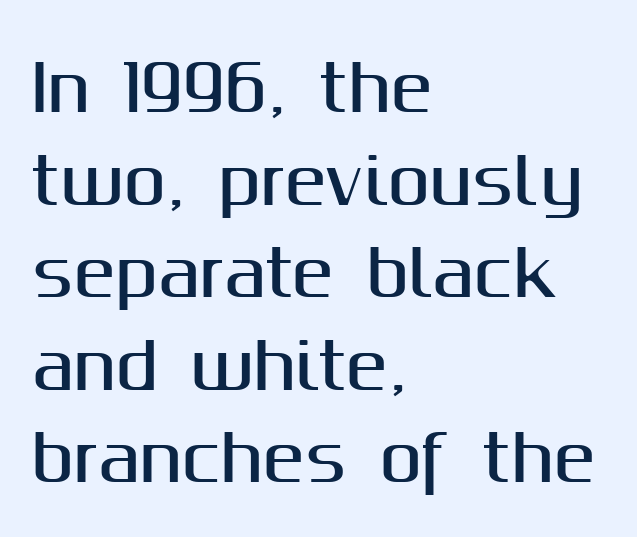
Q: Is the text italic (slanted)? A: No, it is upright.
Q: Is the typeface a serif or a sans-serif typeface? A: Sans-serif.
Q: Is the text underlined? A: No.
Q: How is the paragraph aligned? A: Left-aligned.
Q: Is the spacing between letters normal or unusually wide? A: Normal.
Q: Is the spacing between lines tight, normal or loose? A: Normal.
Q: Width (condensed, normal, or wide)? A: Normal.
Q: Stroke contrast? A: Medium.
Q: x-height? A: Medium.
Q: Monospaced? A: No.
